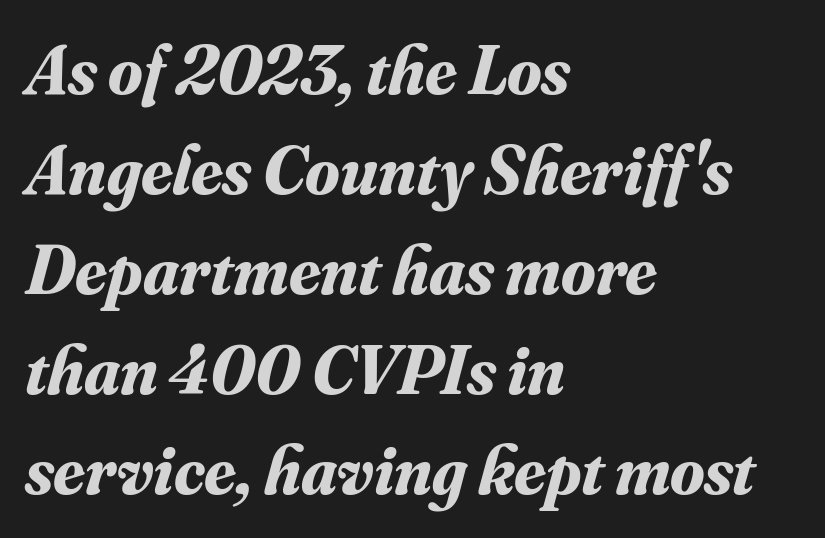
{"serif": "yes", "italic": "yes", "lean": "right", "slant_degrees": 16, "bold": "yes", "weight": "bold", "width": "normal", "stroke_contrast": "medium", "x_height": "small", "monospaced": "no", "underline": "no", "align": "left", "line_spacing": "normal", "line_spacing_ratio": 1.43, "letter_spacing": "normal", "letter_spacing_em": 0.0, "glyph_px": 70}
